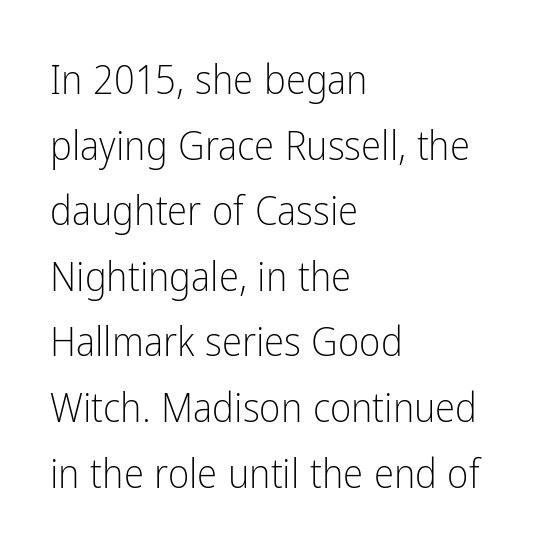
{"serif": "no", "italic": "no", "bold": "no", "weight": "light", "width": "condensed", "stroke_contrast": "low", "x_height": "medium", "monospaced": "no", "underline": "no", "align": "left", "line_spacing": "normal", "line_spacing_ratio": 1.6, "letter_spacing": "normal", "letter_spacing_em": 0.0, "glyph_px": 41}
